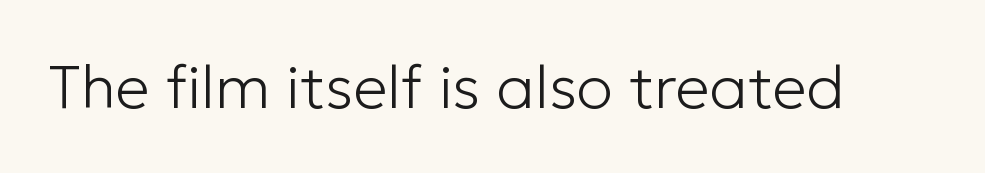
Q: Is the text bold? A: No.
Q: Is the text italic (slanted)? A: No, it is upright.
Q: Is the typeface a serif or a sans-serif typeface? A: Sans-serif.
Q: Is the text underlined? A: No.
Q: Is the spacing between letters normal or unusually wide? A: Normal.
Q: Width (condensed, normal, or wide)? A: Normal.
Q: Stroke contrast? A: Low.
Q: x-height? A: Medium.
Q: Monospaced? A: No.
